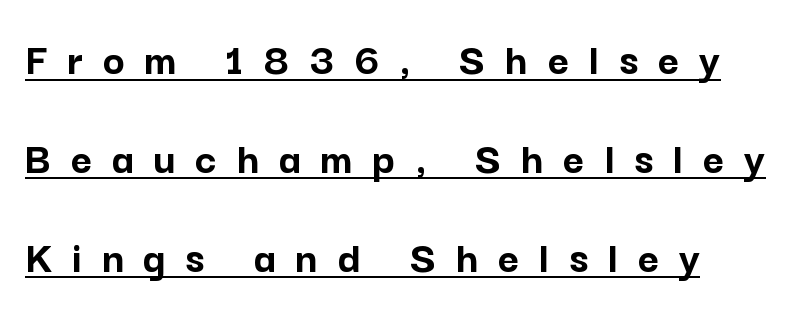
Notice the wide empty band between every row — that's loose leading. Notice how thick the strokes are: this is what a full bold looks like. Proportional: the letters do not fall into vertical columns. Notice how a bar underscores the lettering throughout.
